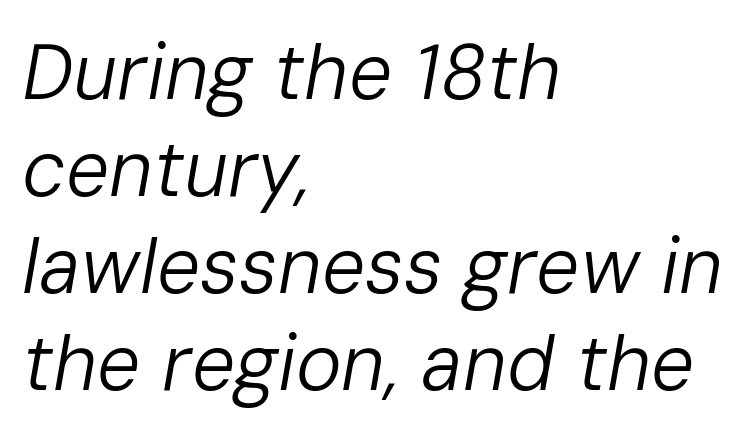
{"italic": "yes", "lean": "right", "slant_degrees": 10, "bold": "no", "weight": "regular", "width": "normal", "stroke_contrast": "low", "x_height": "medium", "monospaced": "no", "underline": "no", "align": "left", "line_spacing": "normal", "line_spacing_ratio": 1.26, "letter_spacing": "normal", "letter_spacing_em": 0.0, "glyph_px": 77}
